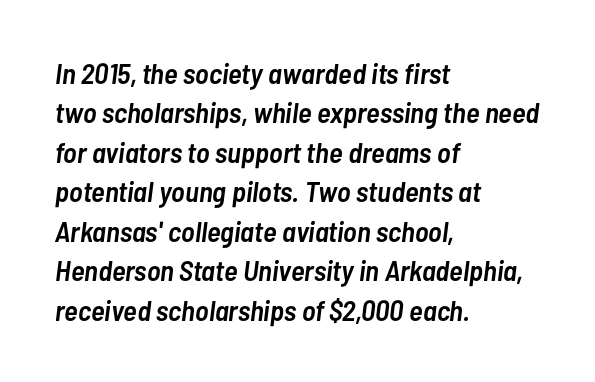
Q: Is the text bold? A: Semi-bold.
Q: Is the text italic (slanted)? A: Yes, it leans right by about 7 degrees.
Q: Is the text underlined? A: No.
Q: How is the paragraph aligned? A: Left-aligned.
Q: Is the spacing between letters normal or unusually wide? A: Normal.
Q: Is the spacing between lines tight, normal or loose? A: Normal.
Q: Width (condensed, normal, or wide)? A: Condensed.
Q: Stroke contrast? A: Low.
Q: x-height? A: Medium.
Q: Monospaced? A: No.
